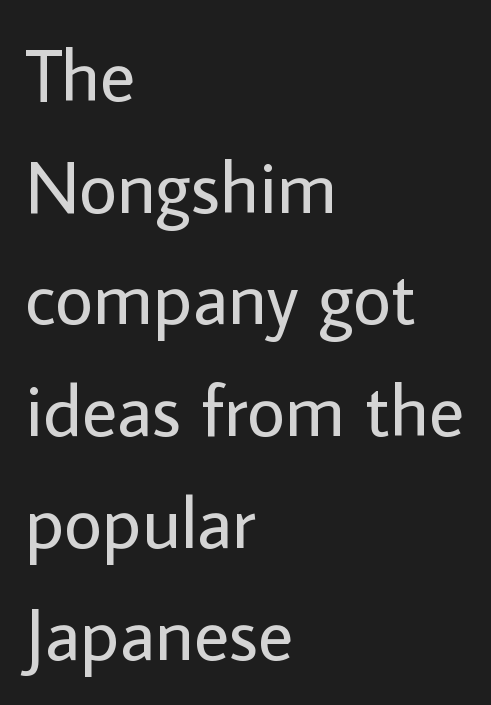
Q: Is the text bold? A: No.
Q: Is the text italic (slanted)? A: No, it is upright.
Q: Is the typeface a serif or a sans-serif typeface? A: Sans-serif.
Q: Is the text underlined? A: No.
Q: How is the paragraph aligned? A: Left-aligned.
Q: Is the spacing between letters normal or unusually wide? A: Normal.
Q: Is the spacing between lines tight, normal or loose? A: Normal.
Q: Width (condensed, normal, or wide)? A: Normal.
Q: Stroke contrast? A: Low.
Q: x-height? A: Medium.
Q: Monospaced? A: No.
